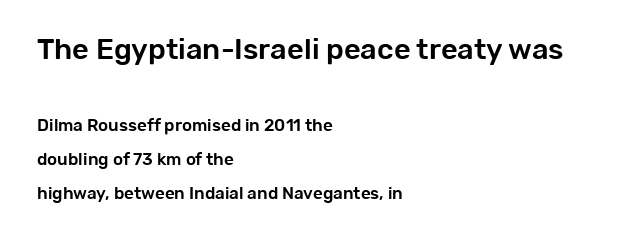
If you drew a line through each stem, it would be perfectly vertical. Nope, no serifs anywhere on these letters. The emphasis by scale lands on block number one, above. Horizontal bands of white between lines are thick stripes. The rendering keeps characters at their native spacing. The text block is weighted toward the left margin, trailing off unevenly rightward.
